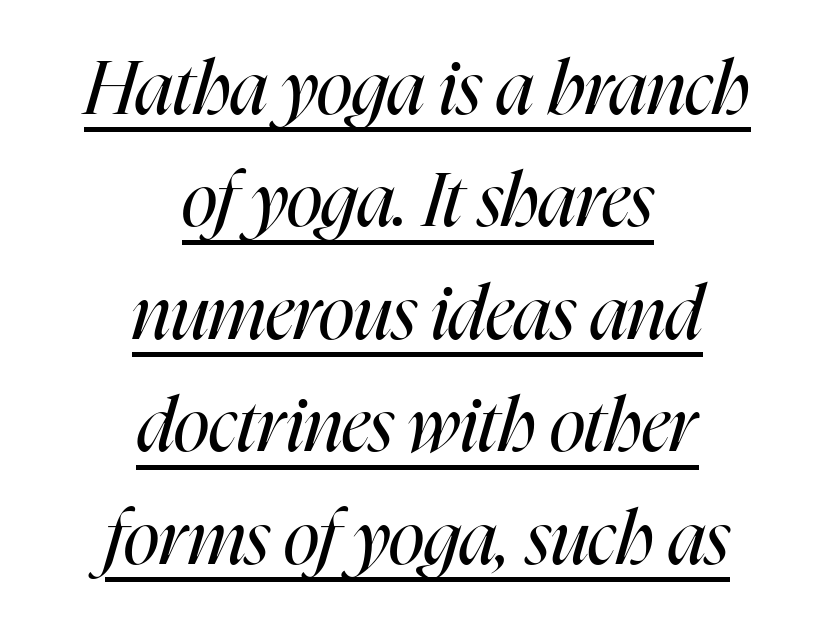
The image shows 74 px regular-weight, condensed type, italic (leaning right); set centered, normal line spacing (1.52x), normal letter spacing, underlined; high stroke contrast and a medium x-height.
